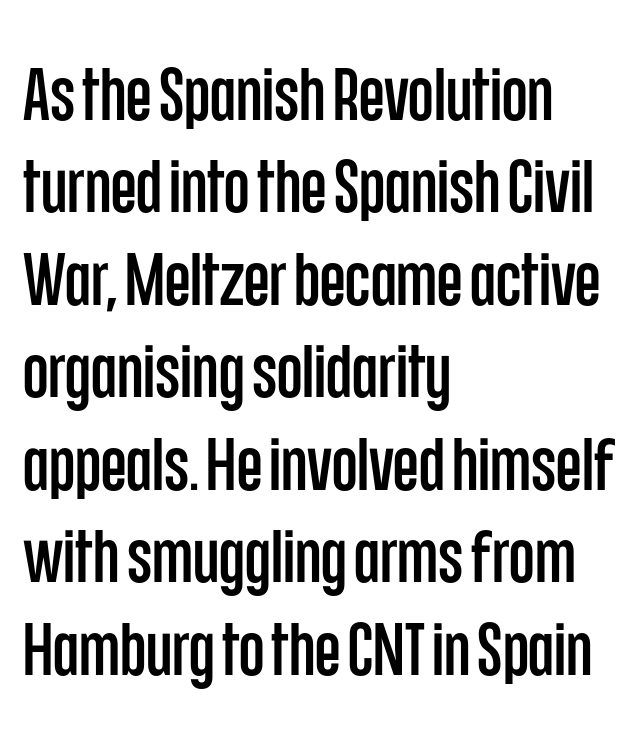
Nope, no serifs anywhere on these letters. Vertical spacing — default. Every row of glyphs begins at an identical x-position on the left. Decoration check: the copy has no underline.
